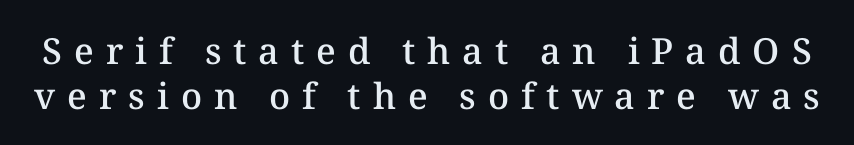
{"italic": "no", "bold": "semi", "weight": "semibold", "width": "normal", "stroke_contrast": "medium", "x_height": "medium", "monospaced": "no", "underline": "no", "line_spacing_ratio": 1.24, "letter_spacing": "wide", "letter_spacing_em": 0.33, "glyph_px": 36}
